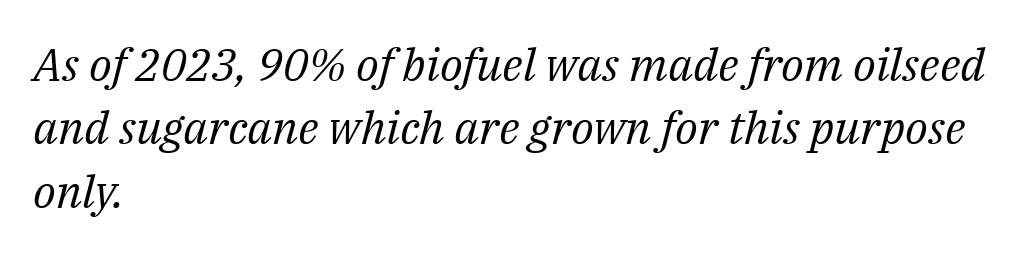
The image shows 46 px regular-weight serif type, italic (leaning right); set left-aligned, normal line spacing (1.38x), normal letter spacing, not underlined; medium stroke contrast and a medium x-height.
